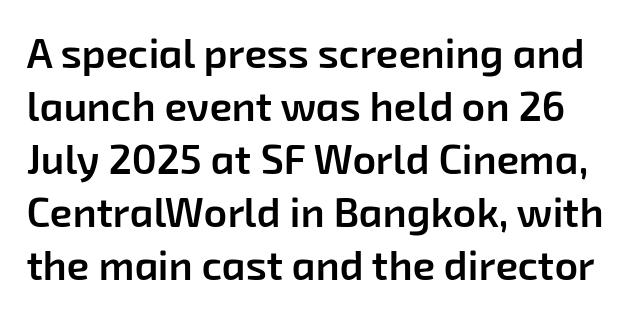
The image shows 41 px semibold sans-serif type; set normal line spacing (1.29x), normal letter spacing, not underlined; low stroke contrast and a medium x-height.
